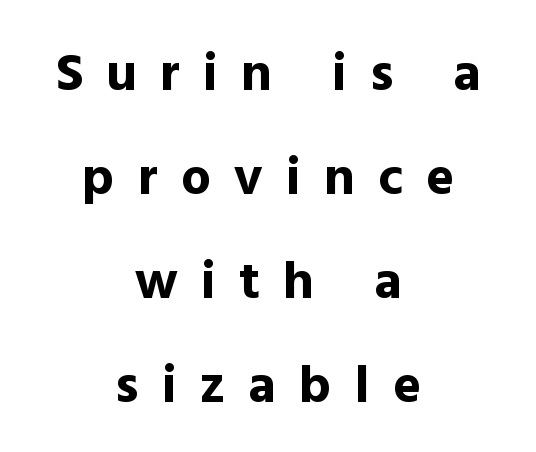
Airy leading. A typesetter would call this proportional, since set widths differ per character. Where is the straight margin? There isn't one; the lines are centered. The passage shown is typeset with a sans-serif family. Lines of text with bare space underneath. Bold? Absolutely — the strokes are thick and heavy.
